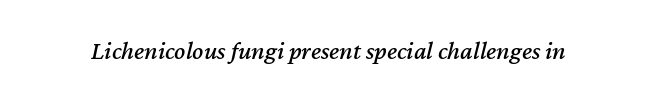
The image shows 26 px text type, italic (leaning right); set normal letter spacing, not underlined.
